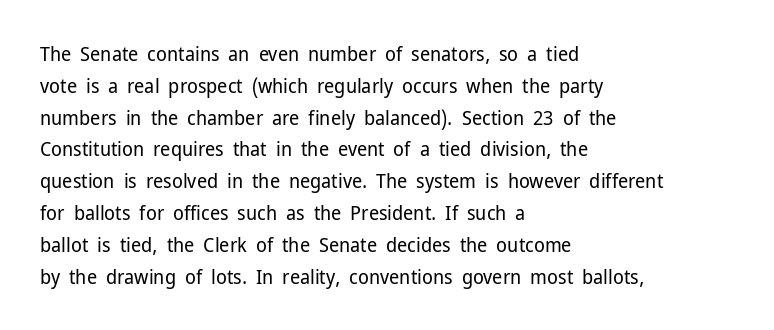
Q: Is the text bold? A: No.
Q: Is the text italic (slanted)? A: No, it is upright.
Q: Is the text underlined? A: No.
Q: How is the paragraph aligned? A: Left-aligned.
Q: Is the spacing between letters normal or unusually wide? A: Normal.
Q: Is the spacing between lines tight, normal or loose? A: Normal.
